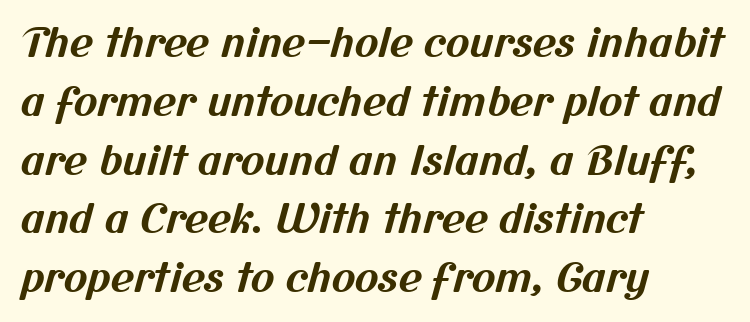
The image shows 40 px bold sans-serif type; set left-aligned, normal line spacing (1.47x), normal letter spacing, not underlined; medium stroke contrast and a medium x-height.
